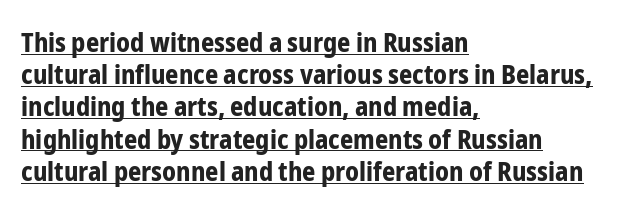
The image shows 26 px bold type, upright; set left-aligned, line spacing 1.24x, normal letter spacing, underlined.
